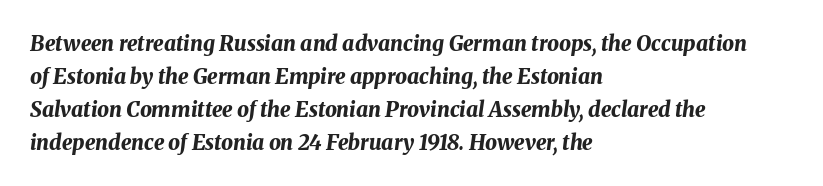
Q: Is the text bold? A: Yes.
Q: Is the text italic (slanted)? A: Yes, it leans right by about 8 degrees.
Q: Is the text underlined? A: No.
Q: How is the paragraph aligned? A: Left-aligned.
Q: Is the spacing between letters normal or unusually wide? A: Normal.
Q: Is the spacing between lines tight, normal or loose? A: Normal.
